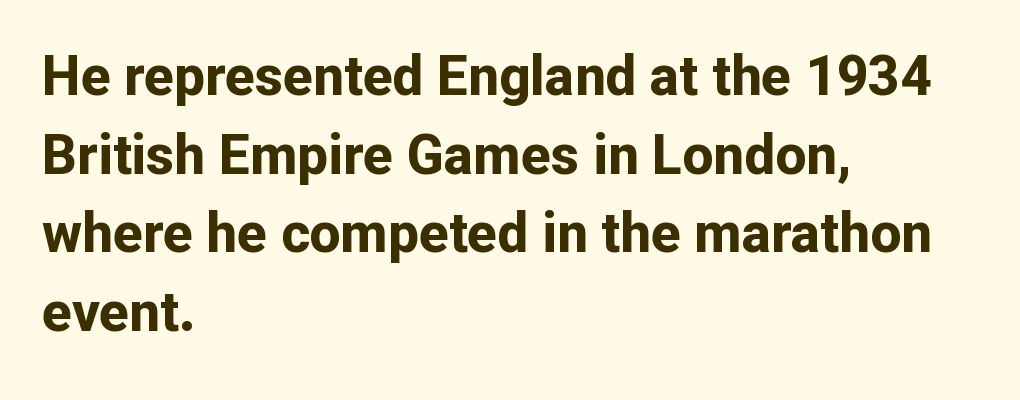
The gaps between neighbouring characters are ordinary and unremarkable. Posture: vertical. Short and long lines alike share a common starting point at left. The string is rendered with underlining switched off.
